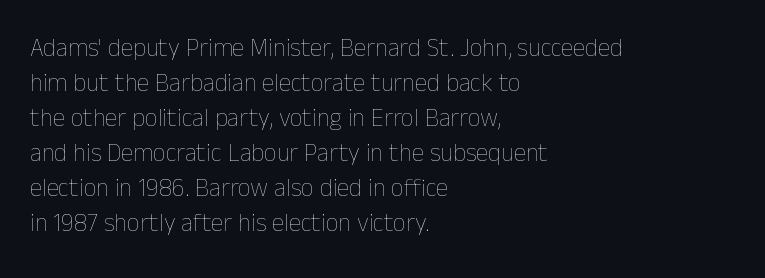
Q: Is the text bold? A: No.
Q: Is the text italic (slanted)? A: No, it is upright.
Q: Is the text underlined? A: No.
Q: How is the paragraph aligned? A: Left-aligned.
Q: Is the spacing between letters normal or unusually wide? A: Normal.
Q: Is the spacing between lines tight, normal or loose? A: Normal.
